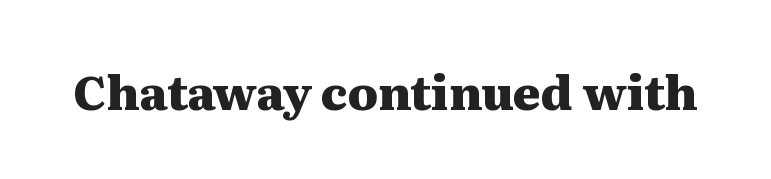
Q: Is the text bold? A: Yes.
Q: Is the text italic (slanted)? A: No, it is upright.
Q: Is the typeface a serif or a sans-serif typeface? A: Serif.
Q: Is the text underlined? A: No.
Q: Is the spacing between letters normal or unusually wide? A: Normal.
Q: Width (condensed, normal, or wide)? A: Wide.
Q: Stroke contrast? A: Medium.
Q: x-height? A: Medium.
Q: Monospaced? A: No.
